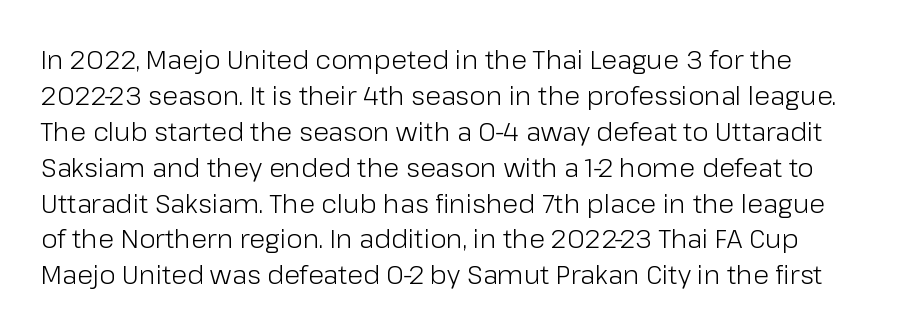
{"italic": "no", "bold": "no", "underline": "no", "line_spacing": "normal", "line_spacing_ratio": 1.38, "letter_spacing": "normal", "letter_spacing_em": 0.0, "glyph_px": 26}
